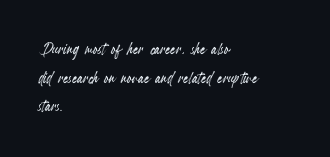
Q: Is the text italic (slanted)? A: Yes.
Q: Is the text underlined? A: No.
Q: How is the paragraph aligned? A: Left-aligned.
Q: Is the spacing between letters normal or unusually wide? A: Normal.
Q: Is the spacing between lines tight, normal or loose? A: Normal.
